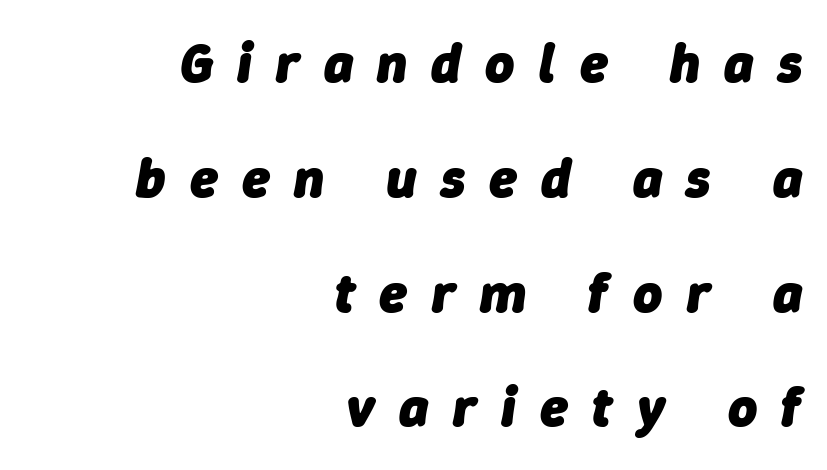
Q: Is the text bold? A: Yes.
Q: Is the text italic (slanted)? A: Yes, it leans right by about 9 degrees.
Q: Is the text underlined? A: No.
Q: How is the paragraph aligned? A: Right-aligned.
Q: Is the spacing between letters normal or unusually wide? A: Unusually wide.
Q: Is the spacing between lines tight, normal or loose? A: Loose.
Q: Width (condensed, normal, or wide)? A: Normal.
Q: Stroke contrast? A: Low.
Q: x-height? A: Medium.
Q: Monospaced? A: No.
